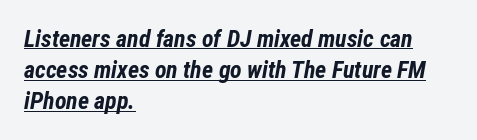
Casual observation: everything's shoved over to the left. Posture: slanted. Like a heading marked for emphasis, these lines bear an underscore. Successive baselines arrive at the customary interval. The letters sit at their default tracking, neither squeezed nor spread.
